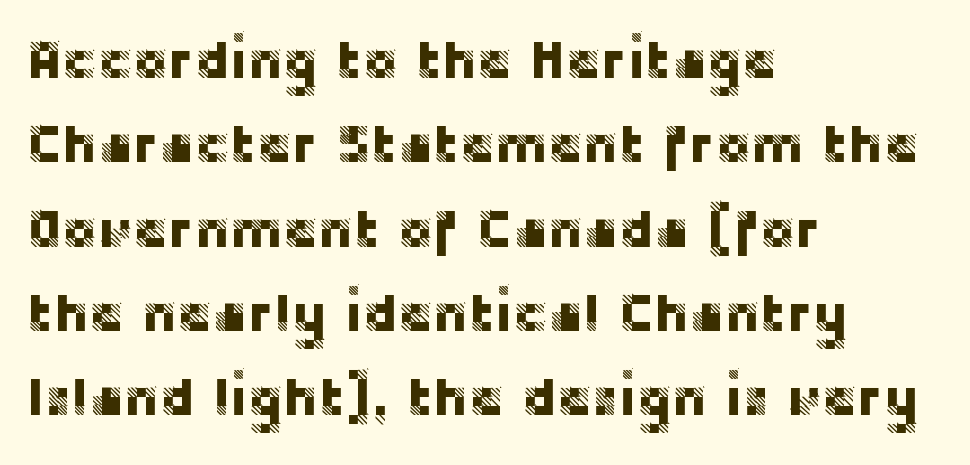
Reading down the block, your eye returns to a fixed left position each line. Do the characters align in a grid? No, the font is proportional. A bare baseline throughout the passage. Honestly, the row spacing looks completely unremarkable.
